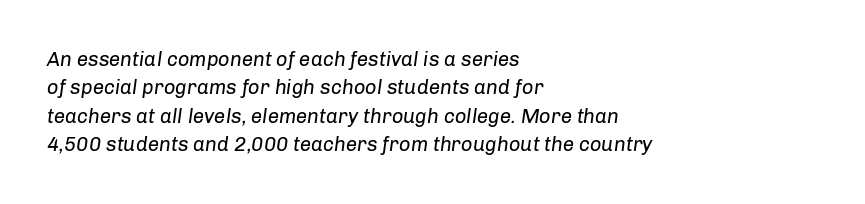
Q: Is the text bold? A: No.
Q: Is the text italic (slanted)? A: Yes, it leans right by about 8 degrees.
Q: Is the text underlined? A: No.
Q: How is the paragraph aligned? A: Left-aligned.
Q: Is the spacing between letters normal or unusually wide? A: Normal.
Q: Is the spacing between lines tight, normal or loose? A: Normal.
